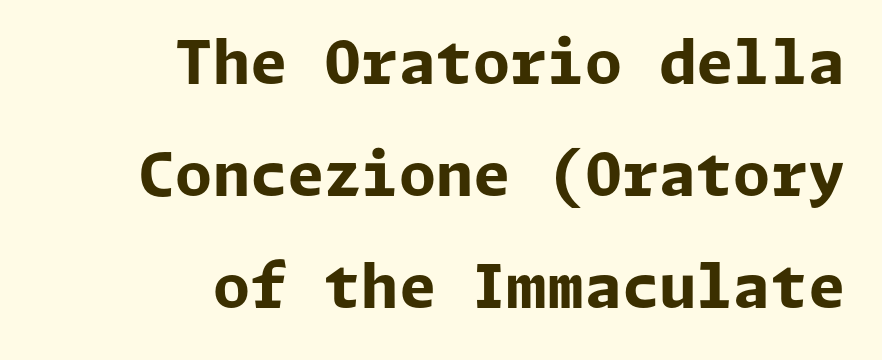
{"serif": "no", "italic": "no", "bold": "yes", "weight": "bold", "width": "normal", "stroke_contrast": "low", "x_height": "medium", "underline": "no", "align": "right", "line_spacing_ratio": 1.87, "letter_spacing": "normal", "letter_spacing_em": 0.0, "glyph_px": 60}
